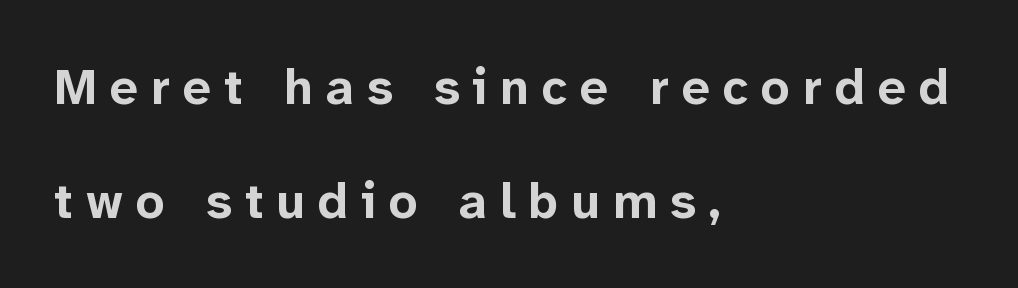
The image shows 50 px bold sans-serif type, upright; set left-aligned, loose line spacing (2.28x), unusually wide letter spacing (+0.26 em), not underlined; low stroke contrast and a medium x-height.
